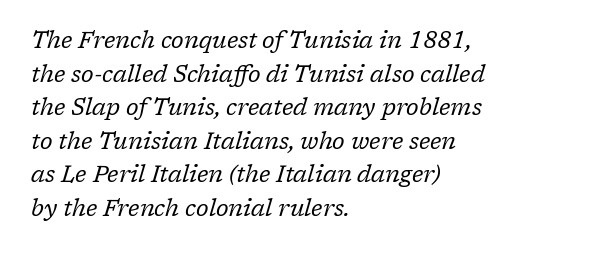
The image shows 23 px text type, italic (leaning right); set left-aligned, normal line spacing (1.46x), normal letter spacing, not underlined.
